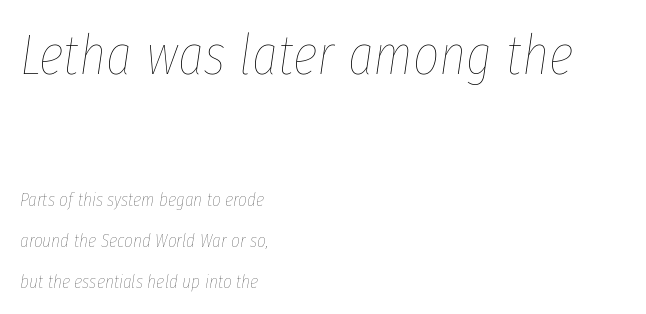
Q: Is the text bold? A: No.
Q: Is the text italic (slanted)? A: Yes, it leans right by about 8 degrees.
Q: Is the text underlined? A: No.
Q: How is the paragraph aligned? A: Left-aligned.
Q: Is the spacing between letters normal or unusually wide? A: Normal.
Q: Is the spacing between lines tight, normal or loose? A: Loose.
Q: Which block of text is set in a larger size, the first (top) or the second (bottom)? A: The first (top) one.
Q: Width (condensed, normal, or wide)? A: Condensed.
Q: Stroke contrast? A: Low.
Q: x-height? A: Medium.
Q: Monospaced? A: No.
